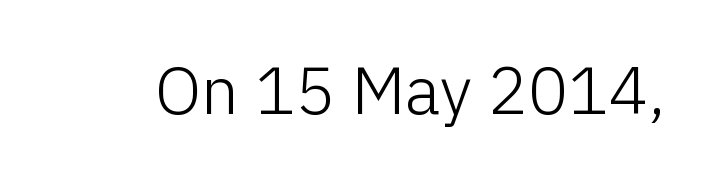
Q: Is the text bold? A: No.
Q: Is the text italic (slanted)? A: No, it is upright.
Q: Is the typeface a serif or a sans-serif typeface? A: Sans-serif.
Q: Is the text underlined? A: No.
Q: Is the spacing between letters normal or unusually wide? A: Normal.
Q: Width (condensed, normal, or wide)? A: Normal.
Q: Stroke contrast? A: Low.
Q: x-height? A: Medium.
Q: Monospaced? A: No.
